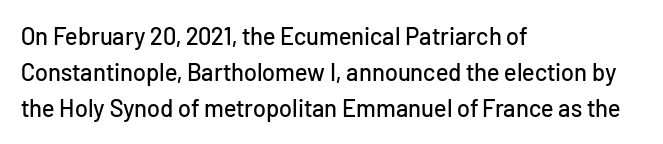
{"italic": "no", "underline": "no", "align": "left", "line_spacing": "normal", "line_spacing_ratio": 1.51, "letter_spacing": "normal", "letter_spacing_em": 0.0, "glyph_px": 24}
